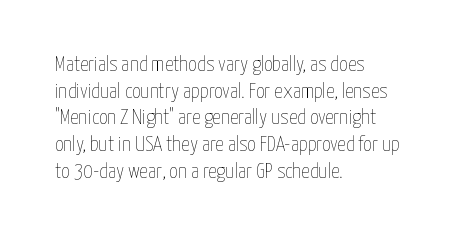
The image shows 21 px text type, upright; set left-aligned, normal line spacing (1.27x), normal letter spacing, not underlined.
